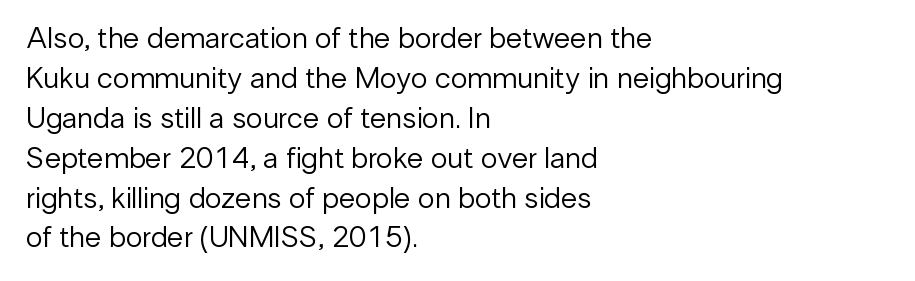
Q: Is the text bold? A: No.
Q: Is the text italic (slanted)? A: No, it is upright.
Q: Is the typeface a serif or a sans-serif typeface? A: Sans-serif.
Q: Is the text underlined? A: No.
Q: How is the paragraph aligned? A: Left-aligned.
Q: Is the spacing between letters normal or unusually wide? A: Normal.
Q: Is the spacing between lines tight, normal or loose? A: Normal.
Q: Width (condensed, normal, or wide)? A: Normal.
Q: Stroke contrast? A: Low.
Q: x-height? A: Medium.
Q: Monospaced? A: No.
